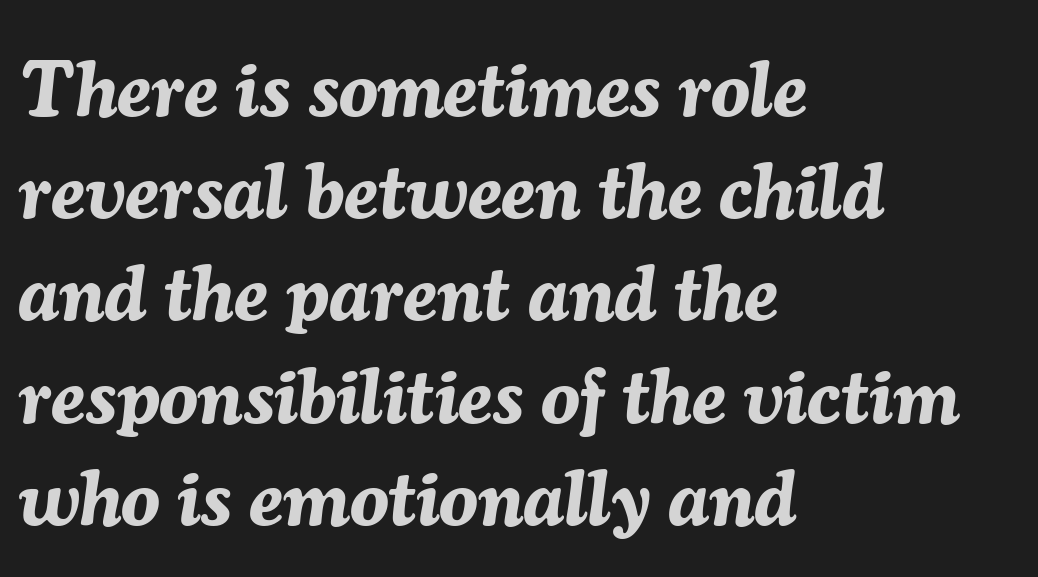
The image shows 78 px bold type, italic (leaning right); set left-aligned, normal line spacing (1.31x), normal letter spacing, not underlined; medium stroke contrast and a medium x-height.
